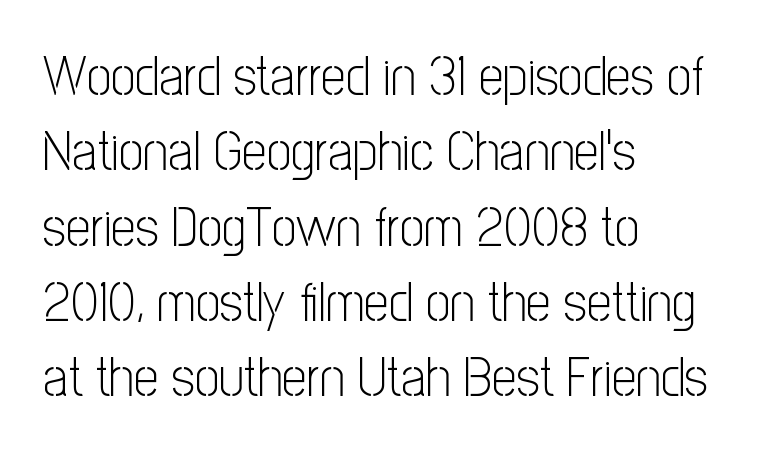
{"serif": "no", "italic": "no", "bold": "no", "weight": "light", "width": "condensed", "stroke_contrast": "low", "x_height": "medium", "monospaced": "no", "underline": "no", "align": "left", "line_spacing": "normal", "line_spacing_ratio": 1.37, "letter_spacing": "normal", "letter_spacing_em": 0.0, "glyph_px": 55}
